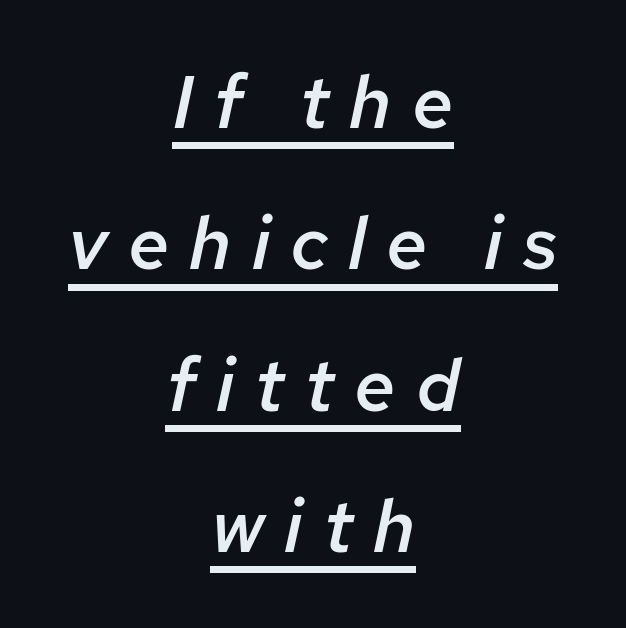
This sample uses an oblique cut, with every glyph tilted off the vertical. As a designer I'd log this as weight 600, semibold. The face used here is proportionally spaced, like ordinary book or web type. Short note: letters widely spaced. Is there an underline? Yes — a line sits under the letters.
